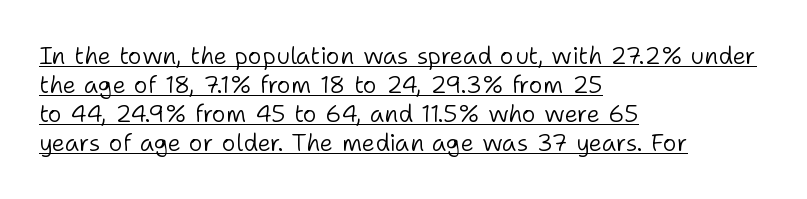
{"italic": "no", "bold": "no", "underline": "yes", "align": "left", "line_spacing_ratio": 1.21, "letter_spacing": "normal", "letter_spacing_em": 0.0, "glyph_px": 24}
